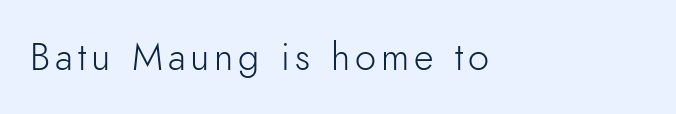
This is roman type, the default non-slanted kind. The compositor pushed each line to the left boundary. Each stroke keeps to a modest, everyday thickness or less. Here the designer chose a conventional face with non-uniform glyph widths. Has an underline been added? It has not. The glyphs in this specimen are sans serif.
